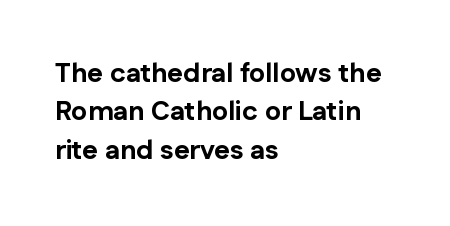
Q: Is the text bold? A: Yes.
Q: Is the text italic (slanted)? A: No, it is upright.
Q: Is the text underlined? A: No.
Q: How is the paragraph aligned? A: Left-aligned.
Q: Is the spacing between letters normal or unusually wide? A: Normal.
Q: Is the spacing between lines tight, normal or loose? A: Normal.
